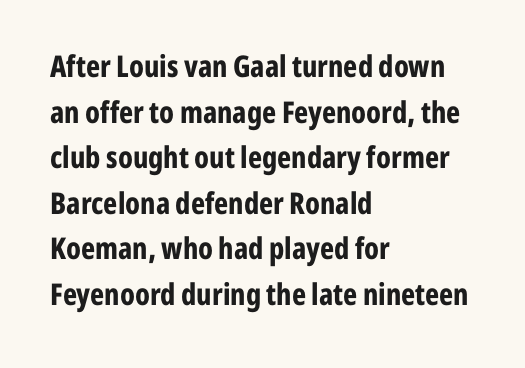
The image shows 30 px bold, condensed sans-serif type, upright; set left-aligned, normal line spacing (1.52x), normal letter spacing, not underlined; low stroke contrast and a medium x-height.
